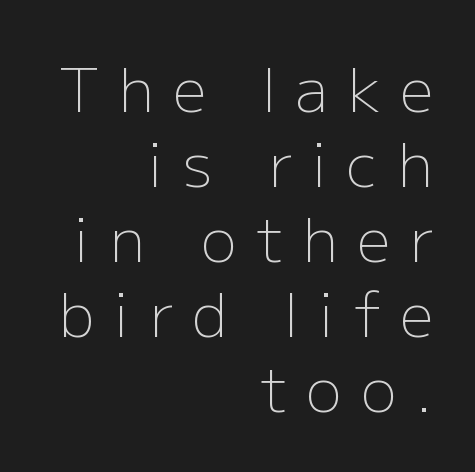
{"serif": "no", "italic": "no", "bold": "no", "weight": "light", "width": "normal", "stroke_contrast": "low", "x_height": "medium", "monospaced": "no", "underline": "no", "align": "right", "line_spacing": "normal", "line_spacing_ratio": 1.25, "letter_spacing": "wide", "letter_spacing_em": 0.32, "glyph_px": 60}
